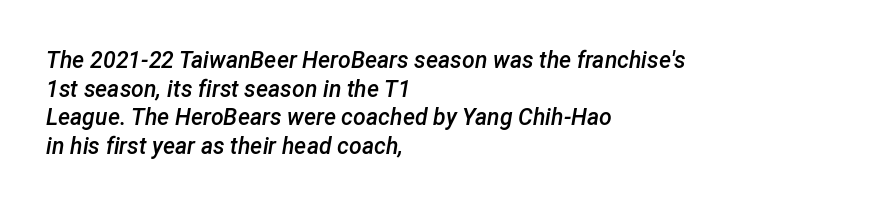
The image shows 23 px text type, italic (leaning right); set left-aligned, line spacing 1.24x, normal letter spacing, not underlined.
